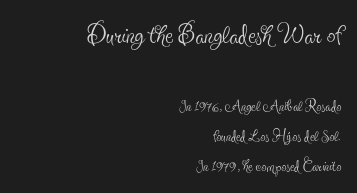
{"serif": "yes", "bold": "no", "weight": "thin", "width": "condensed", "x_height": "small", "monospaced": "no", "underline": "no", "align": "right", "line_spacing": "normal", "line_spacing_ratio": 1.5, "letter_spacing": "normal", "letter_spacing_em": 0.0, "larger_block": "first", "size_ratio": 1.75, "glyph_px": 35}
